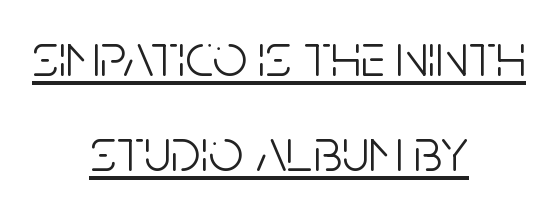
{"serif": "no", "italic": "no", "bold": "no", "weight": "light", "width": "condensed", "stroke_contrast": "low", "x_height": "large", "monospaced": "no", "underline": "yes", "align": "center", "line_spacing": "normal", "line_spacing_ratio": 1.55, "letter_spacing": "normal", "letter_spacing_em": 0.0, "glyph_px": 61}
